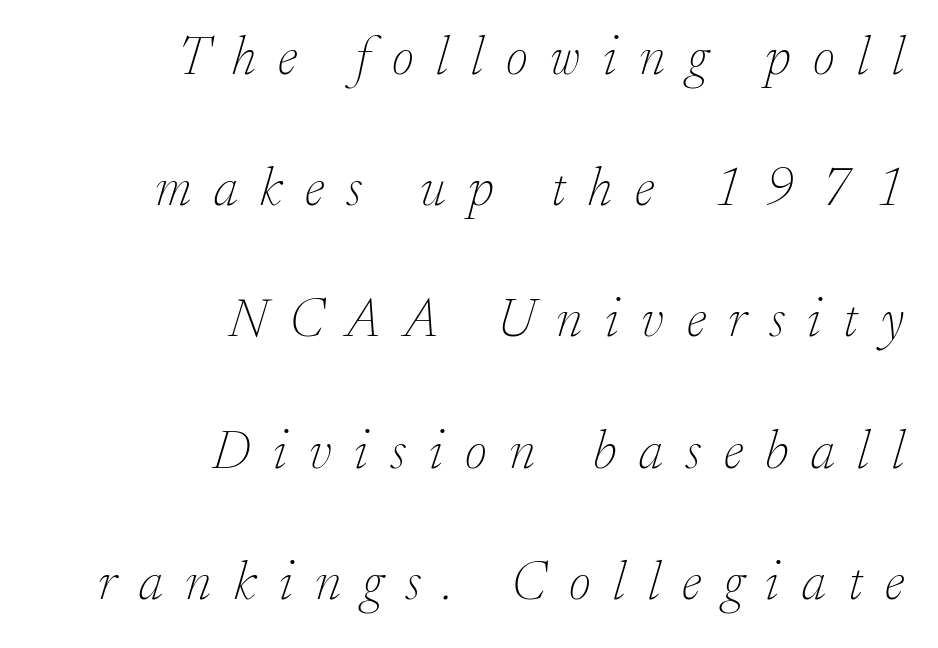
Posture: slanted. The line texture is sparse and dotted thanks to wide tracking. The weight would be labelled regular, book, light, or lighter still. This sample has the flowing, uneven cadence of proportional lettering.
